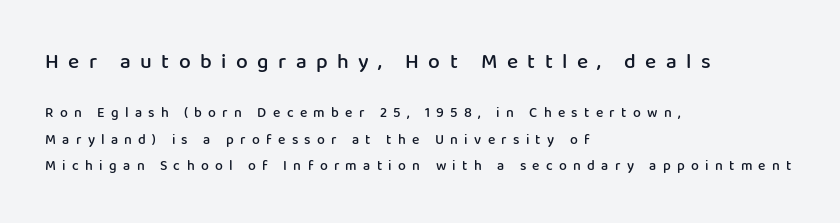
{"italic": "no", "bold": "semi", "underline": "no", "align": "left", "line_spacing": "loose", "line_spacing_ratio": 1.91, "letter_spacing": "wide", "letter_spacing_em": 0.45, "larger_block": "first", "size_ratio": 1.5, "glyph_px": 21}
